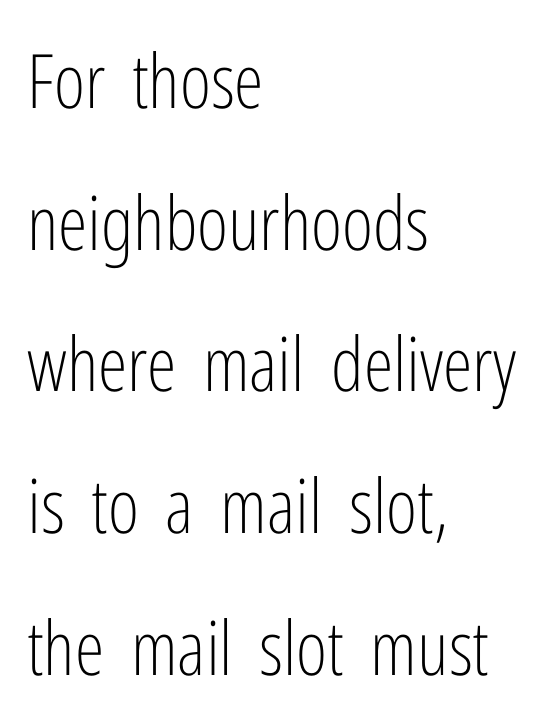
Q: Is the text bold? A: No.
Q: Is the text italic (slanted)? A: No, it is upright.
Q: Is the typeface a serif or a sans-serif typeface? A: Sans-serif.
Q: Is the text underlined? A: No.
Q: How is the paragraph aligned? A: Left-aligned.
Q: Is the spacing between letters normal or unusually wide? A: Normal.
Q: Width (condensed, normal, or wide)? A: Condensed.
Q: Stroke contrast? A: Low.
Q: x-height? A: Medium.
Q: Monospaced? A: No.
